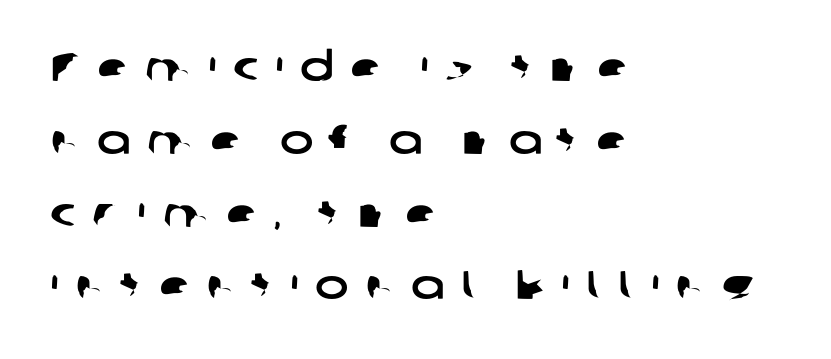
Q: Is the typeface a serif or a sans-serif typeface? A: Sans-serif.
Q: Is the text underlined? A: No.
Q: How is the paragraph aligned? A: Left-aligned.
Q: Is the spacing between letters normal or unusually wide? A: Unusually wide.
Q: Width (condensed, normal, or wide)? A: Wide.
Q: Stroke contrast? A: Low.
Q: x-height? A: Medium.
Q: Monospaced? A: No.
